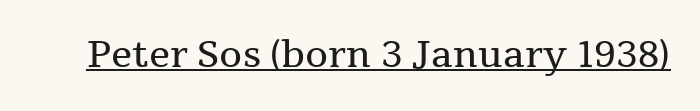
A typesetter would call this zero additional tracking. The typography opts for an upright posture over an oblique one. A serif font was chosen for this passage. Descenders here cross a horizontal rule under the line. Looks like regular typesetting: each glyph gets only the width it needs. Nothing heavy about these letters — not bold at all.
